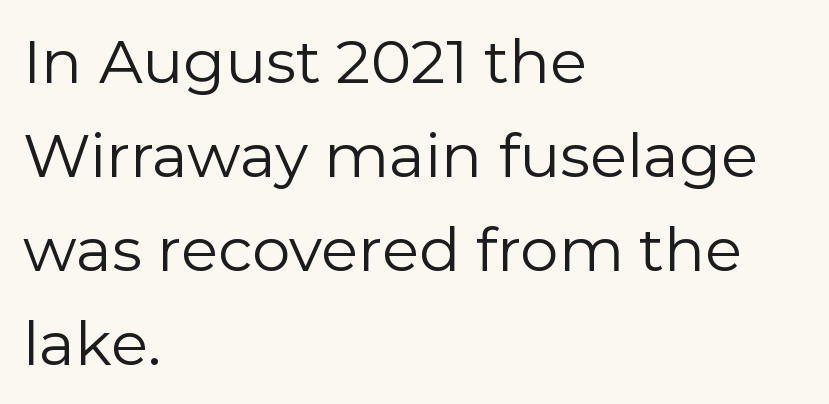
Spacing verdict: proportional, widths tailored to each character. Vertical strokes here are truly vertical. I'd call this a sans setting — the letters go barefoot. A bare baseline throughout the passage.
